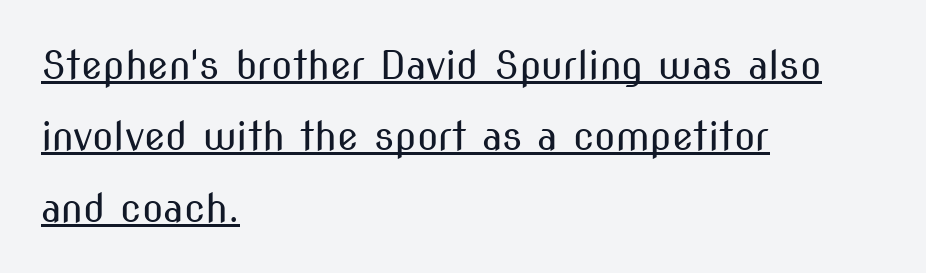
{"serif": "no", "italic": "no", "bold": "no", "weight": "regular", "width": "condensed", "stroke_contrast": "medium", "x_height": "medium", "monospaced": "no", "underline": "yes", "align": "left", "line_spacing_ratio": 1.83, "letter_spacing": "normal", "letter_spacing_em": 0.0, "glyph_px": 39}
